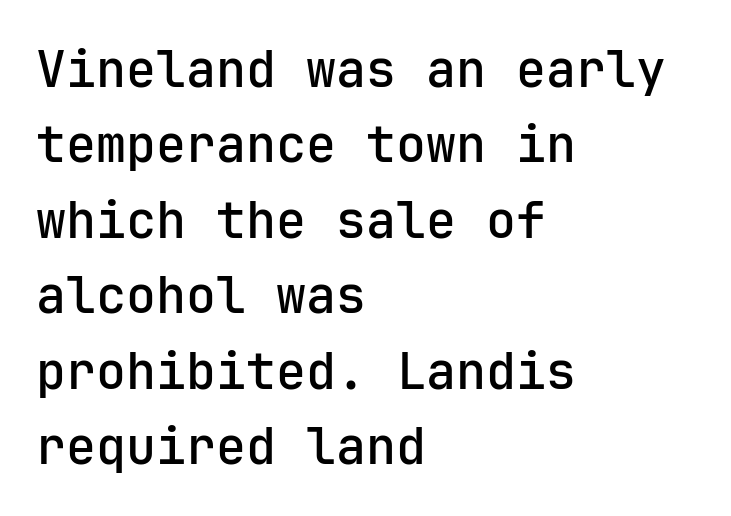
{"serif": "no", "italic": "no", "bold": "semi", "weight": "semibold", "width": "normal", "stroke_contrast": "low", "x_height": "medium", "underline": "no", "align": "left", "line_spacing": "normal", "line_spacing_ratio": 1.51, "letter_spacing": "normal", "letter_spacing_em": 0.0, "glyph_px": 50}
